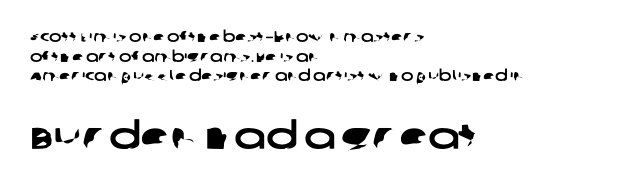
The image shows 38 px wide sans-serif type; set left-aligned, normal line spacing (1.31x), normal letter spacing, not underlined; the second (bottom) block is 2.53x larger; low stroke contrast and a large x-height.
